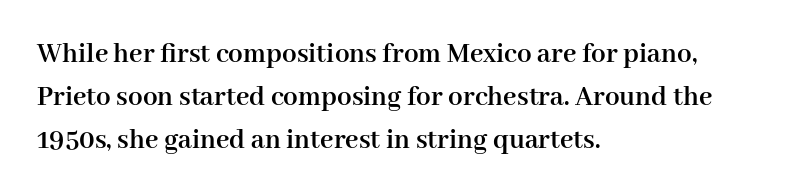
{"serif": "yes", "italic": "no", "bold": "yes", "weight": "semibold", "width": "normal", "stroke_contrast": "high", "x_height": "medium", "monospaced": "no", "underline": "no", "align": "left", "line_spacing": "normal", "line_spacing_ratio": 1.48, "letter_spacing": "normal", "letter_spacing_em": 0.0, "glyph_px": 29}
